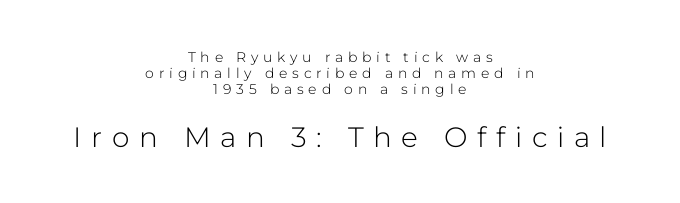
The letters advance in unequal steps, a hallmark of proportional type. Casual observation: everything's sitting right in the middle. The text was rendered using a sans face with plain stroke endings. The designer gave the closing block more size than the opening block.
